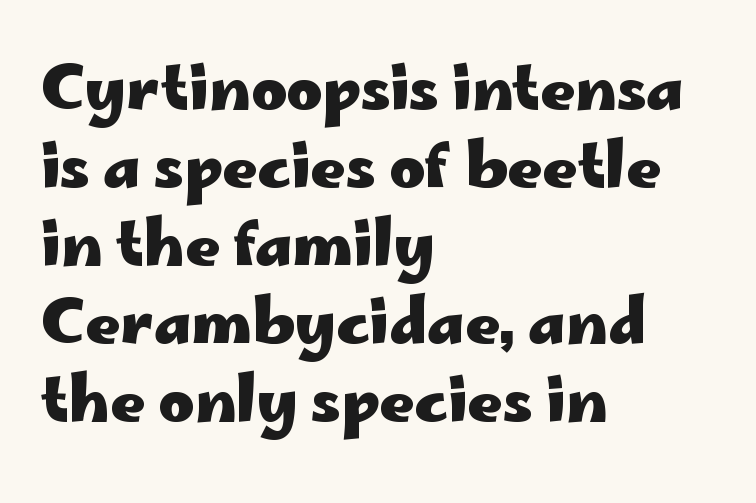
The type family on display is of the sans-serif kind. The compositor pushed each line to the left boundary. If you drew a line through each stem, it would be perfectly vertical. Default kerning and tracking; the words read as compact shapes. What's the leading like? Ordinary, nothing unusual. Think of a printed novel: that variable character pitch is what you see here.
